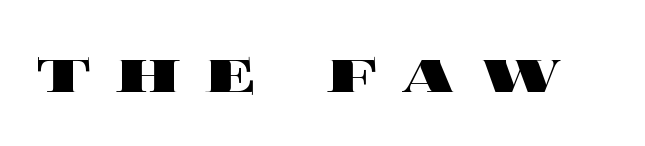
The image shows 71 px heavy, wide type, upright; set unusually wide letter spacing (+0.34 em), not underlined; a large x-height.
